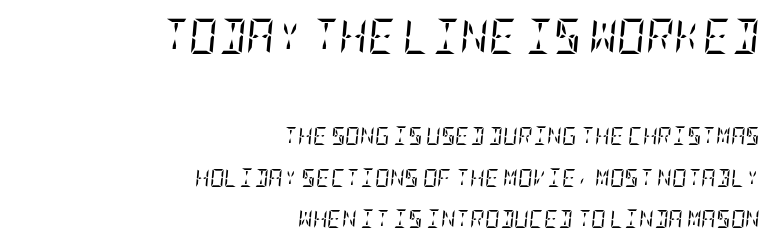
Q: Is the text bold? A: No.
Q: Is the text italic (slanted)? A: Yes, it leans right by about 5 degrees.
Q: Is the typeface a serif or a sans-serif typeface? A: Serif.
Q: Is the text underlined? A: No.
Q: How is the paragraph aligned? A: Right-aligned.
Q: Is the spacing between letters normal or unusually wide? A: Normal.
Q: Is the spacing between lines tight, normal or loose? A: Loose.
Q: Which block of text is set in a larger size, the first (top) or the second (bottom)? A: The first (top) one.
Q: Width (condensed, normal, or wide)? A: Condensed.
Q: Stroke contrast? A: Low.
Q: x-height? A: Large.
